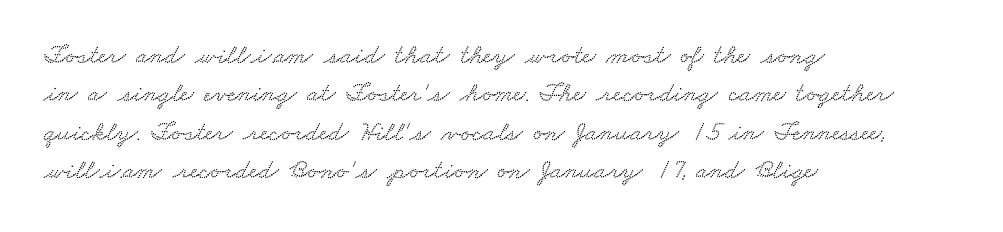
{"underline": "no", "align": "left", "line_spacing": "normal", "line_spacing_ratio": 1.42, "letter_spacing": "normal", "letter_spacing_em": 0.0, "glyph_px": 27}
